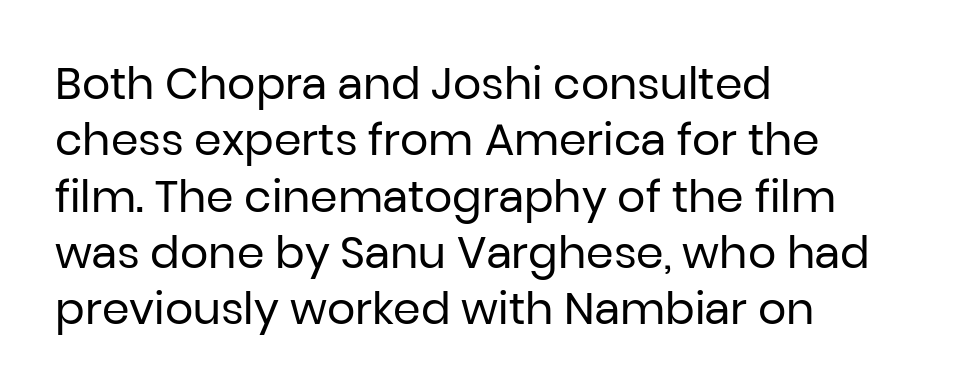
The image shows 44 px regular-weight sans-serif type, upright; set left-aligned, normal line spacing (1.28x), normal letter spacing, not underlined; low stroke contrast and a medium x-height.
